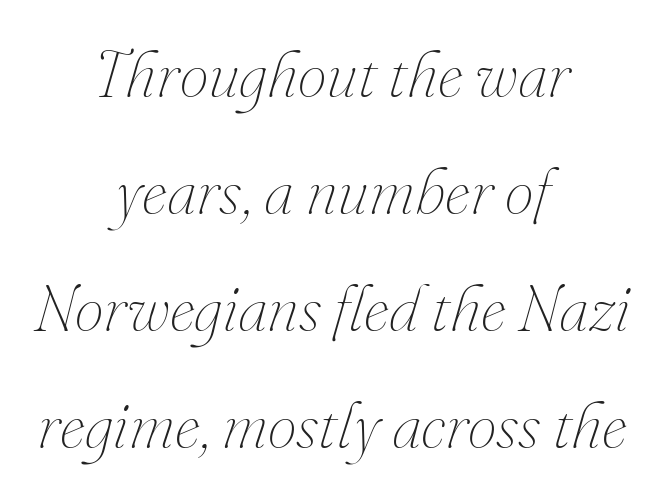
The rendering uses natural spacing where letterforms have individual widths. The horizontal fit of the characters is conventional and even. The lines are quadded center. The strokes carry an ordinary text weight at most. Would a proofreader flag this as italicized? Yes.
